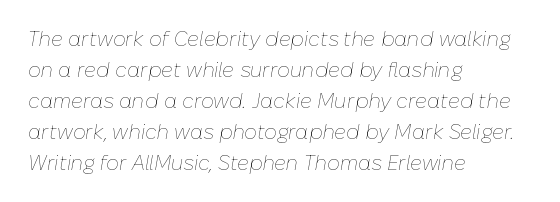
{"italic": "yes", "lean": "right", "slant_degrees": 10, "bold": "no", "underline": "no", "align": "left", "line_spacing": "normal", "line_spacing_ratio": 1.55, "letter_spacing": "normal", "letter_spacing_em": 0.0, "glyph_px": 20}
